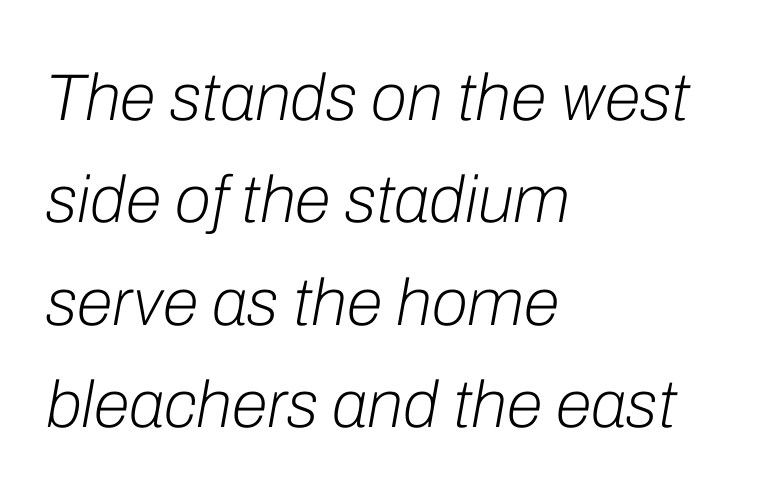
{"italic": "yes", "lean": "right", "slant_degrees": 10, "bold": "no", "weight": "light", "width": "normal", "stroke_contrast": "low", "x_height": "medium", "monospaced": "no", "underline": "no", "align": "left", "line_spacing": "normal", "line_spacing_ratio": 1.55, "letter_spacing": "normal", "letter_spacing_em": 0.0, "glyph_px": 66}
